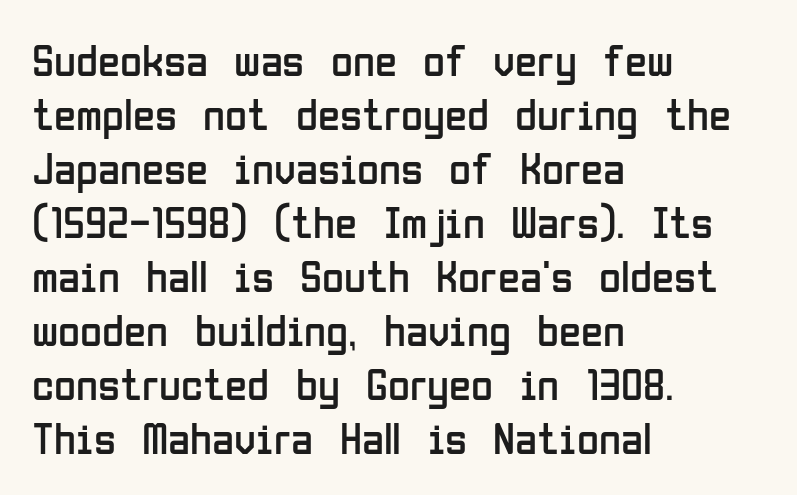
The type is set solid horizontally, with unmodified tracking. Character widths vary here, with narrow letters taking less room than wide ones. Stroke thickness stays within the range of a standard reading face or lighter. Regarding serifs, this sample does without them. The letters stand straight up with perfectly vertical stems.
